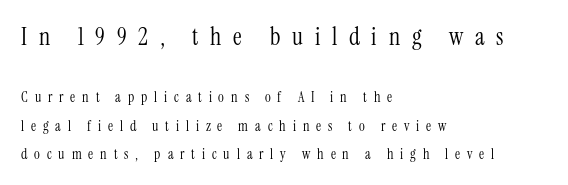
The leading is generous, giving the passage an open texture. Which margin do the lines hug? The left one — the right edge is uneven. Just letters on the line, the space beneath them empty. Bigger letters appear in the top chunk; the bottom chunk is reduced. Unlike italic type, these characters show no tilt at all.
